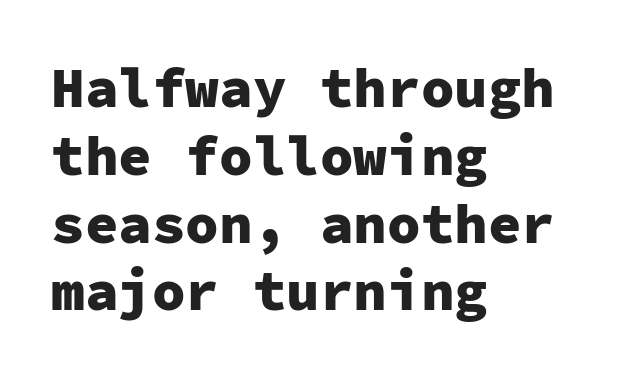
Q: Is the text bold? A: Yes.
Q: Is the text italic (slanted)? A: No, it is upright.
Q: Is the typeface a serif or a sans-serif typeface? A: Sans-serif.
Q: Is the text underlined? A: No.
Q: How is the paragraph aligned? A: Left-aligned.
Q: Is the spacing between letters normal or unusually wide? A: Normal.
Q: Width (condensed, normal, or wide)? A: Normal.
Q: Stroke contrast? A: Low.
Q: x-height? A: Medium.
Q: Monospaced? A: Yes.
